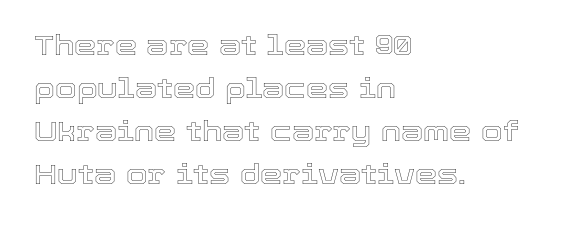
Q: Is the text italic (slanted)? A: No, it is upright.
Q: Is the text underlined? A: No.
Q: How is the paragraph aligned? A: Left-aligned.
Q: Is the spacing between letters normal or unusually wide? A: Normal.
Q: Is the spacing between lines tight, normal or loose? A: Normal.
Q: Width (condensed, normal, or wide)? A: Normal.
Q: x-height? A: Medium.
Q: Monospaced? A: No.
